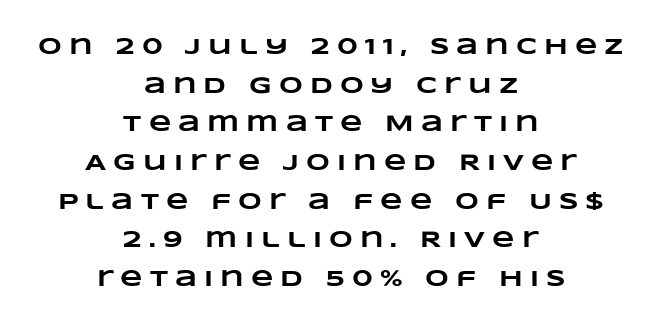
The image shows 23 px bold type; set centered, normal line spacing (1.68x), unusually wide letter spacing (+0.31 em), not underlined.
